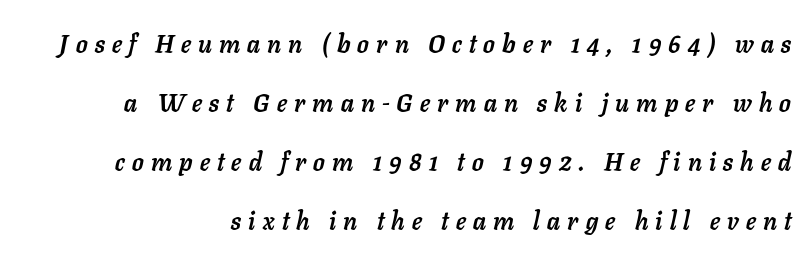
The face used here is rendered with a markedly widened letterfit. Check the space under the baseline: it is left empty. Quick note: interline space is abundant. A student would call this right alignment; a typographer would say flush right, rag left. The letters are bold, with thick, heavy strokes. The axis of the letterforms is tilted away from vertical.
